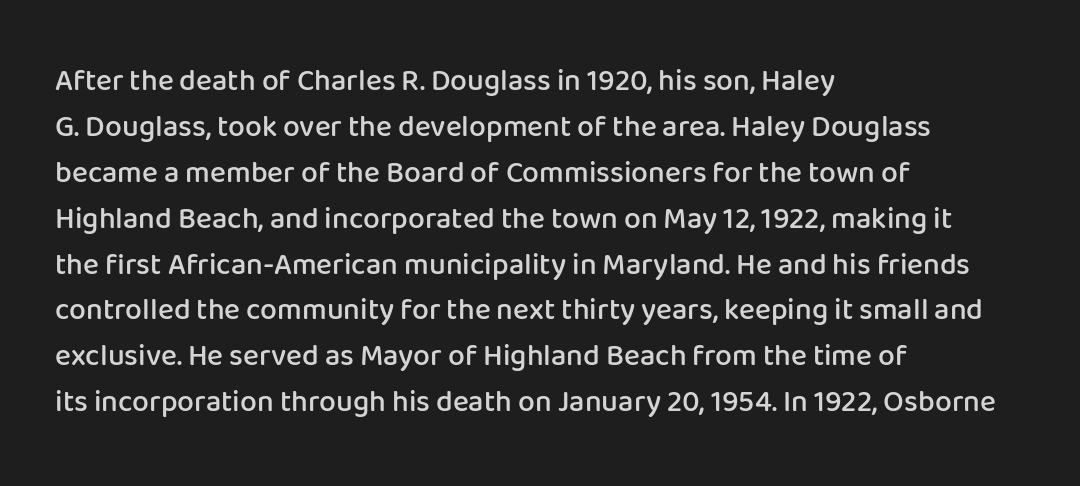
{"serif": "no", "italic": "no", "bold": "semi", "weight": "semibold", "width": "normal", "stroke_contrast": "low", "x_height": "medium", "monospaced": "no", "underline": "no", "align": "left", "line_spacing": "normal", "line_spacing_ratio": 1.53, "letter_spacing": "normal", "letter_spacing_em": 0.0, "glyph_px": 30}
